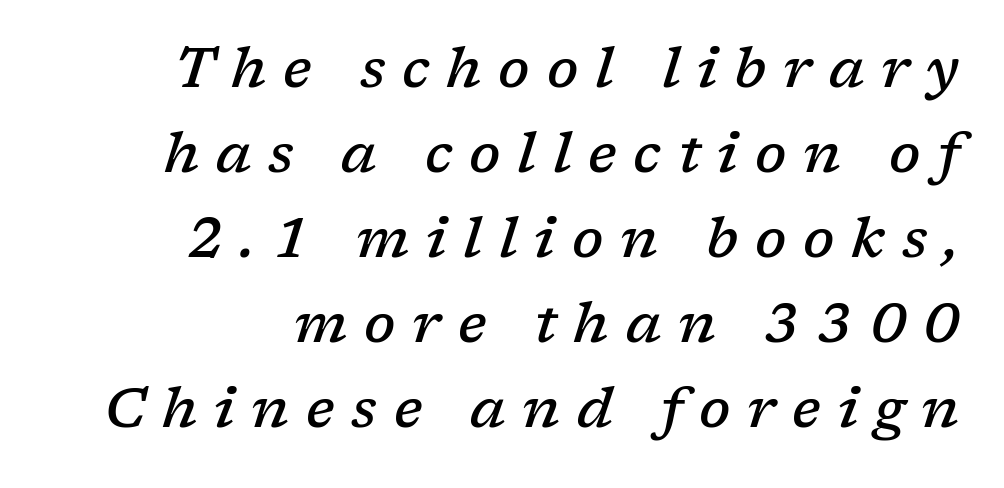
{"serif": "yes", "italic": "yes", "lean": "right", "slant_degrees": 17, "bold": "semi", "weight": "semibold", "width": "normal", "stroke_contrast": "low", "x_height": "medium", "monospaced": "no", "underline": "no", "align": "right", "line_spacing": "normal", "line_spacing_ratio": 1.52, "letter_spacing": "wide", "letter_spacing_em": 0.3, "glyph_px": 56}
